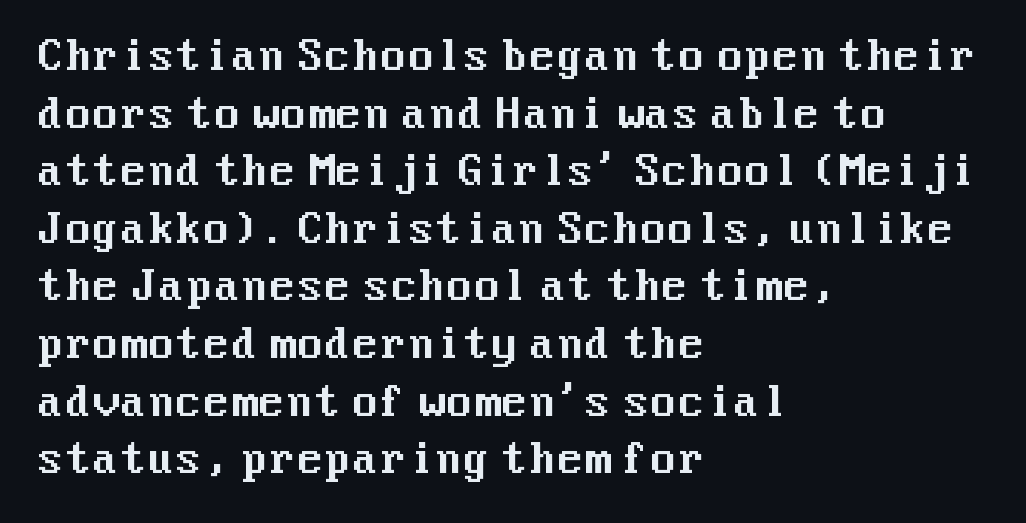
This sample uses plain, unmodified letter spacing. Stroke terminals: plain, sans-serif. Has an underline been added? It has not. Posture: straight, roman, zero tilt. Whoever set this chose a conventional vertical rhythm.
